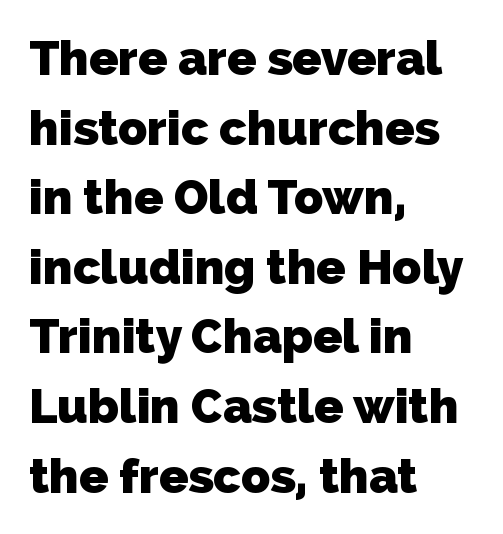
The image shows 48 px heavy sans-serif type; set left-aligned, normal line spacing (1.45x), normal letter spacing, not underlined; low stroke contrast and a medium x-height.
